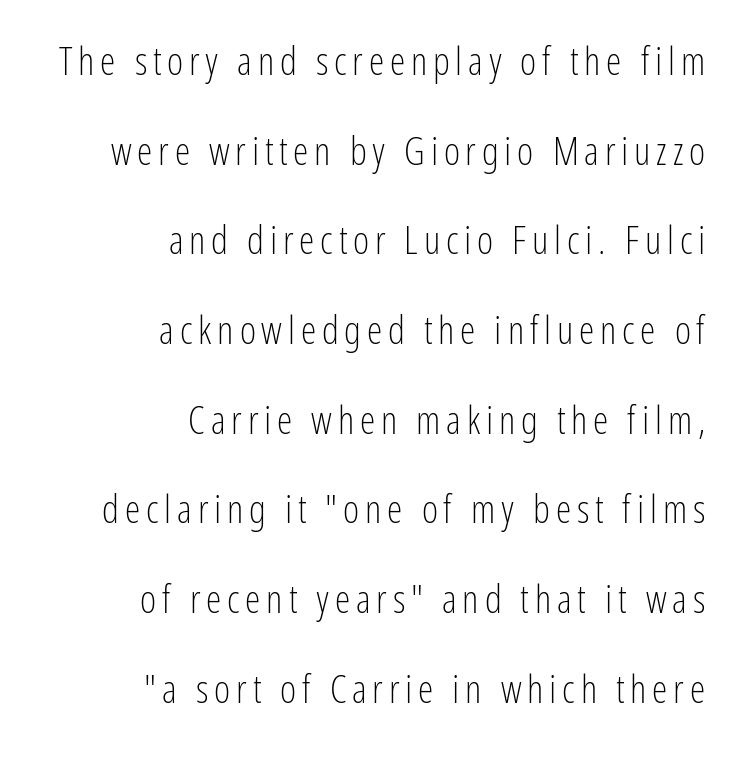
The image shows 39 px light, condensed sans-serif type, upright; set right-aligned, loose line spacing (2.3x), not underlined; low stroke contrast and a medium x-height.
